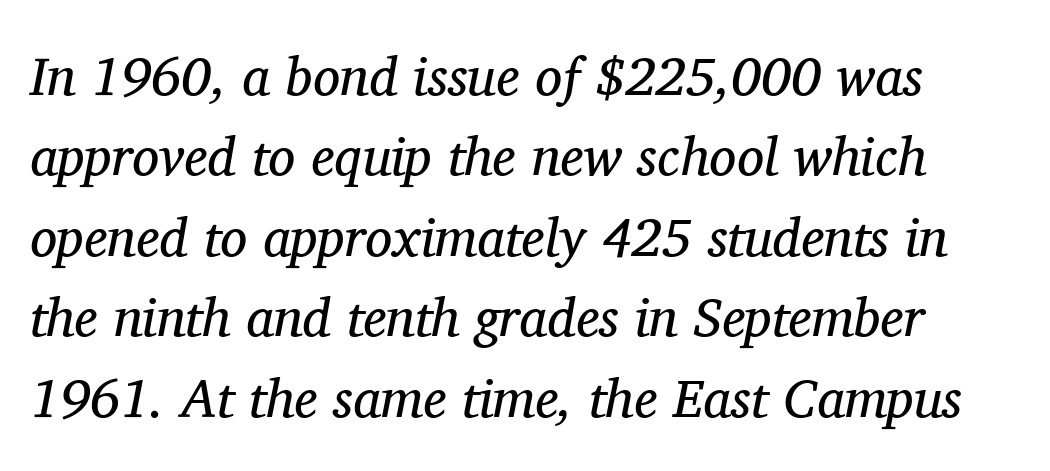
The image shows 54 px regular-weight serif type, italic (leaning right); set normal line spacing (1.49x), normal letter spacing, not underlined; medium stroke contrast and a medium x-height.
